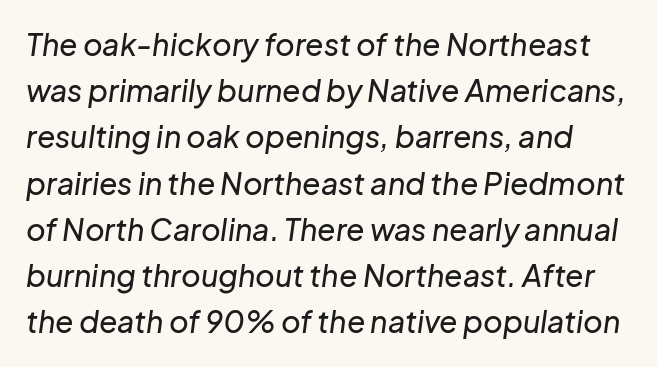
The image shows 30 px text type, italic (leaning right); set normal line spacing (1.54x), normal letter spacing, not underlined; low stroke contrast and a medium x-height.
